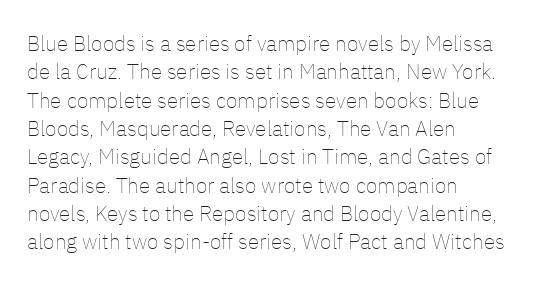
The image shows 21 px text type, upright; set left-aligned, normal line spacing (1.35x), normal letter spacing, not underlined.
